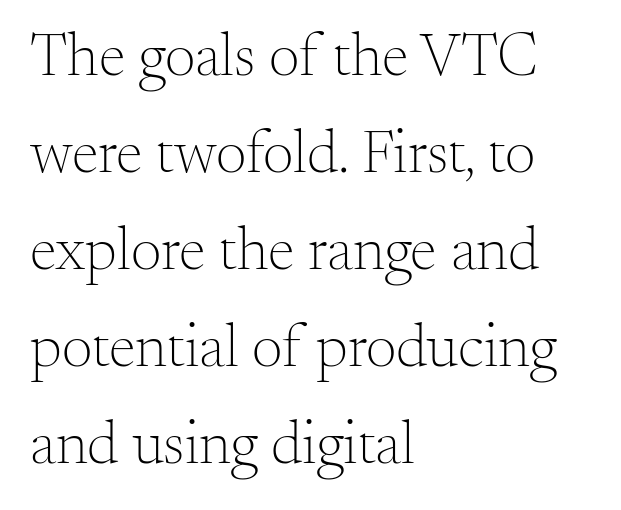
The image shows 61 px light serif type, upright; set left-aligned, normal line spacing (1.59x), normal letter spacing, not underlined; medium stroke contrast and a small x-height.
